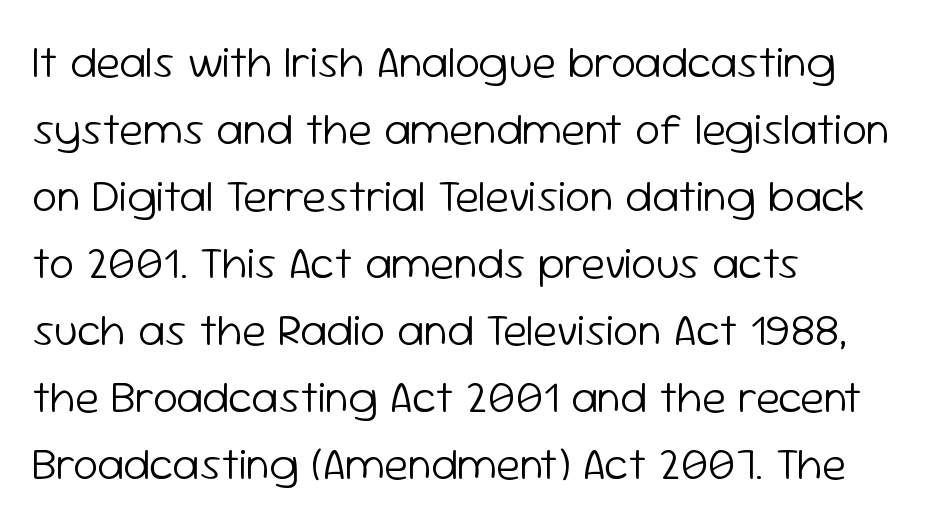
Q: Is the text bold? A: No.
Q: Is the text italic (slanted)? A: No, it is upright.
Q: Is the typeface a serif or a sans-serif typeface? A: Sans-serif.
Q: Is the text underlined? A: No.
Q: How is the paragraph aligned? A: Left-aligned.
Q: Is the spacing between letters normal or unusually wide? A: Normal.
Q: Is the spacing between lines tight, normal or loose? A: Normal.
Q: Width (condensed, normal, or wide)? A: Normal.
Q: Stroke contrast? A: Low.
Q: x-height? A: Medium.
Q: Monospaced? A: No.
